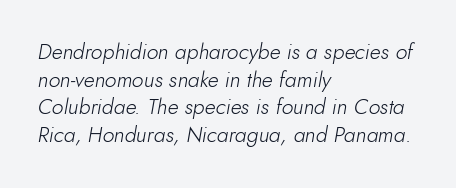
Q: Is the text bold? A: No.
Q: Is the text italic (slanted)? A: Yes, it leans right by about 10 degrees.
Q: Is the text underlined? A: No.
Q: How is the paragraph aligned? A: Left-aligned.
Q: Is the spacing between letters normal or unusually wide? A: Normal.
Q: Is the spacing between lines tight, normal or loose? A: Normal.
